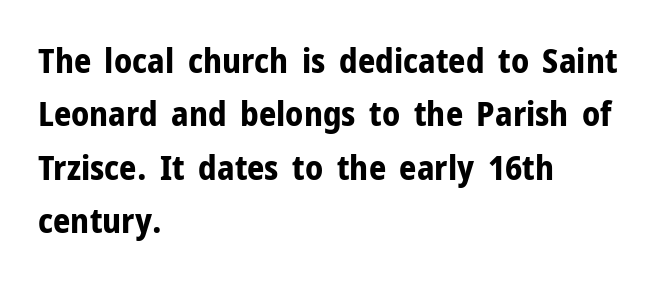
Q: Is the text bold? A: Yes.
Q: Is the text italic (slanted)? A: No, it is upright.
Q: Is the typeface a serif or a sans-serif typeface? A: Sans-serif.
Q: Is the text underlined? A: No.
Q: How is the paragraph aligned? A: Left-aligned.
Q: Is the spacing between letters normal or unusually wide? A: Normal.
Q: Is the spacing between lines tight, normal or loose? A: Normal.
Q: Width (condensed, normal, or wide)? A: Normal.
Q: Stroke contrast? A: Low.
Q: x-height? A: Medium.
Q: Monospaced? A: No.
